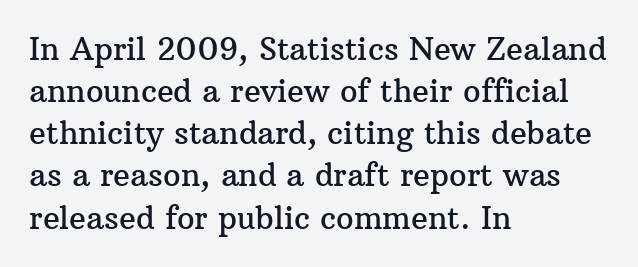
The image shows 31 px serif type, upright; set left-aligned, normal line spacing (1.36x), normal letter spacing, not underlined; medium stroke contrast and a medium x-height.
